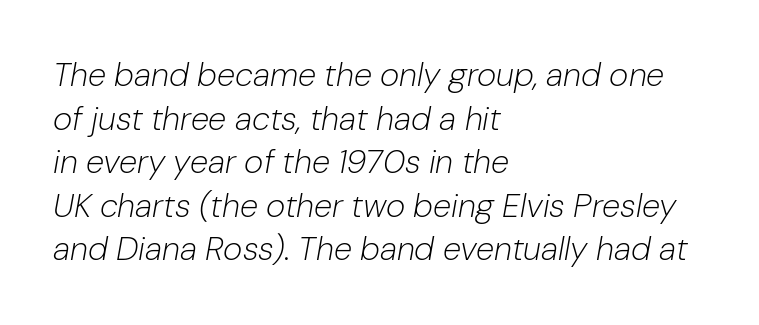
{"italic": "yes", "lean": "right", "slant_degrees": 10, "bold": "no", "weight": "light", "width": "normal", "stroke_contrast": "low", "x_height": "medium", "monospaced": "no", "underline": "no", "align": "left", "line_spacing": "normal", "line_spacing_ratio": 1.32, "letter_spacing": "normal", "letter_spacing_em": 0.0, "glyph_px": 33}
